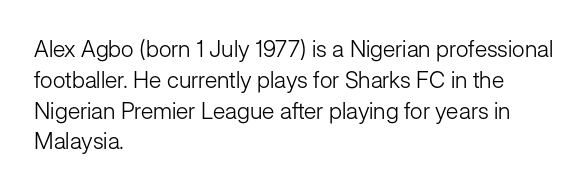
Q: Is the text bold? A: No.
Q: Is the text italic (slanted)? A: No, it is upright.
Q: Is the text underlined? A: No.
Q: How is the paragraph aligned? A: Left-aligned.
Q: Is the spacing between letters normal or unusually wide? A: Normal.
Q: Is the spacing between lines tight, normal or loose? A: Normal.
